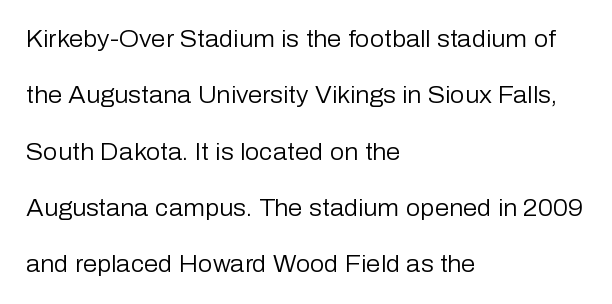
{"italic": "no", "bold": "no", "underline": "no", "align": "left", "line_spacing": "loose", "line_spacing_ratio": 2.45, "letter_spacing": "normal", "letter_spacing_em": 0.0, "glyph_px": 23}
